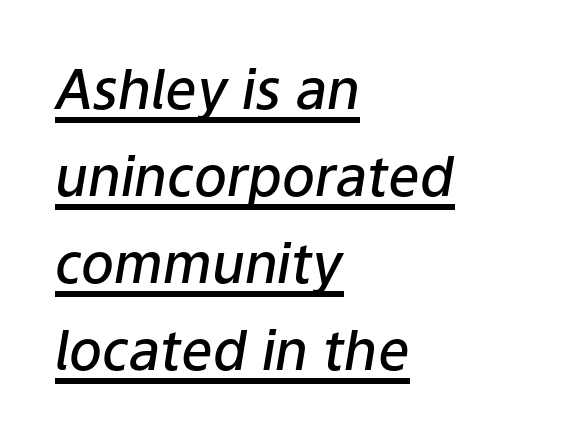
Q: Is the text bold? A: Semi-bold.
Q: Is the text italic (slanted)? A: Yes, it leans right by about 9 degrees.
Q: Is the text underlined? A: Yes.
Q: How is the paragraph aligned? A: Left-aligned.
Q: Is the spacing between letters normal or unusually wide? A: Normal.
Q: Is the spacing between lines tight, normal or loose? A: Normal.
Q: Width (condensed, normal, or wide)? A: Normal.
Q: Stroke contrast? A: Low.
Q: x-height? A: Medium.
Q: Monospaced? A: No.
